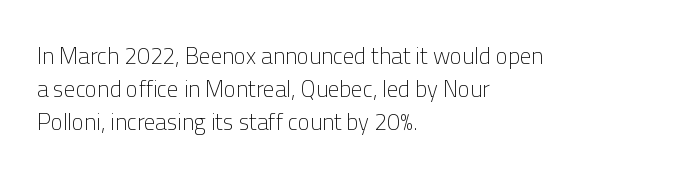
{"italic": "no", "bold": "no", "underline": "no", "align": "left", "line_spacing": "normal", "line_spacing_ratio": 1.43, "letter_spacing": "normal", "letter_spacing_em": 0.0, "glyph_px": 23}
